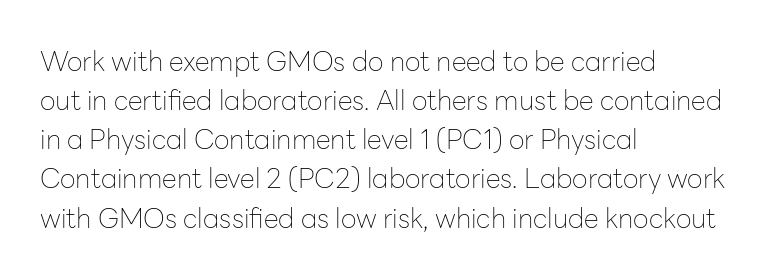
{"italic": "no", "bold": "no", "underline": "no", "align": "left", "line_spacing": "normal", "line_spacing_ratio": 1.45, "letter_spacing": "normal", "letter_spacing_em": 0.0, "glyph_px": 27}
